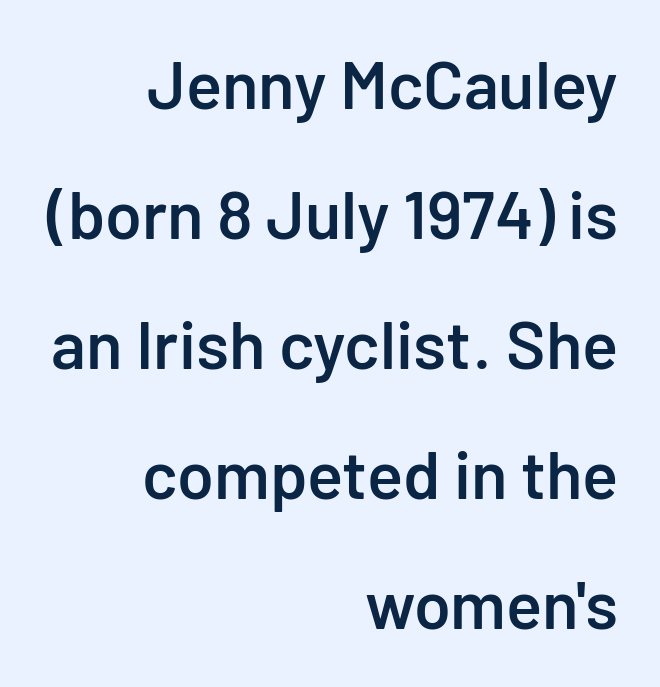
The image shows 67 px semibold sans-serif type, upright; set right-aligned, loose line spacing (1.94x), normal letter spacing, not underlined; low stroke contrast and a medium x-height.
